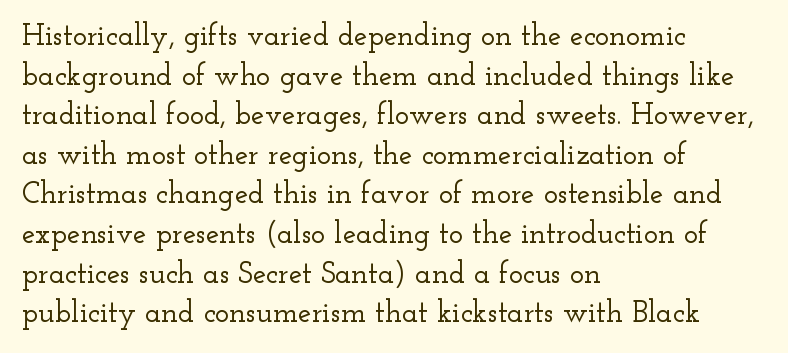
Characters follow at the spacing the type designer built in. Characters remain perfectly vertical along every line. The compositor pushed each line to the left boundary. Descenders are the only things crossing below the line. These lines are composed in type with serifs. Notice how descenders clear the ascenders below comfortably — that's standard leading.
